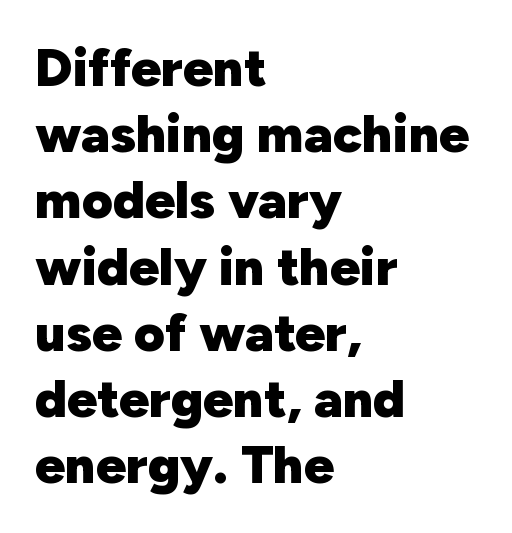
Q: Is the text bold? A: Yes.
Q: Is the text italic (slanted)? A: No, it is upright.
Q: Is the typeface a serif or a sans-serif typeface? A: Sans-serif.
Q: Is the text underlined? A: No.
Q: How is the paragraph aligned? A: Left-aligned.
Q: Is the spacing between letters normal or unusually wide? A: Normal.
Q: Is the spacing between lines tight, normal or loose? A: Normal.
Q: Width (condensed, normal, or wide)? A: Normal.
Q: Stroke contrast? A: Low.
Q: x-height? A: Medium.
Q: Monospaced? A: No.
